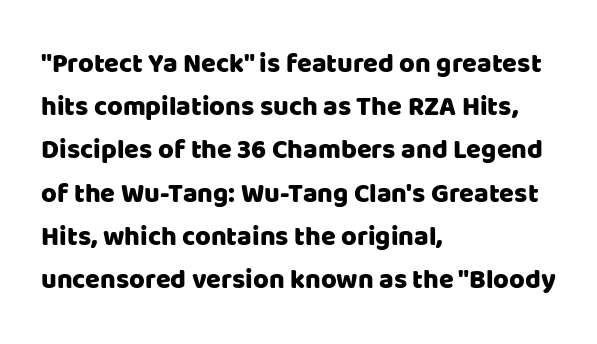
Anything drawn beneath the words? Only blank space. In terms of letterspacing, this is plain default setting. No italicization has been applied; the sample stays upright. The block of text has a typical density, with ordinary space between rows. Horizontal alignment here is leftward, the default for most running prose.
